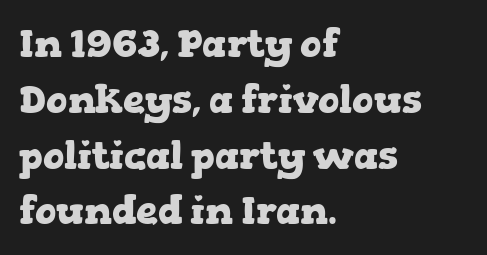
Q: Is the text bold? A: Yes.
Q: Is the text italic (slanted)? A: No, it is upright.
Q: Is the typeface a serif or a sans-serif typeface? A: Serif.
Q: Is the text underlined? A: No.
Q: How is the paragraph aligned? A: Left-aligned.
Q: Is the spacing between letters normal or unusually wide? A: Normal.
Q: Is the spacing between lines tight, normal or loose? A: Normal.
Q: Width (condensed, normal, or wide)? A: Wide.
Q: Stroke contrast? A: Low.
Q: x-height? A: Medium.
Q: Monospaced? A: No.
